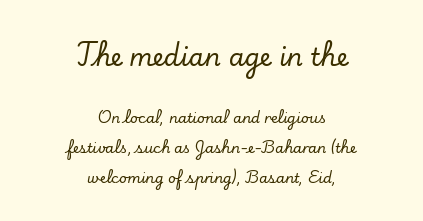
No word sits above an underline. The gaps between neighbouring characters are ordinary and unremarkable. These two chunks differ in scale, with the top chunk taking the larger measure. Compared with a flush-left layout, this one balances lines on the center instead. This block would shrink considerably if given ordinary leading; it's expanded now.
